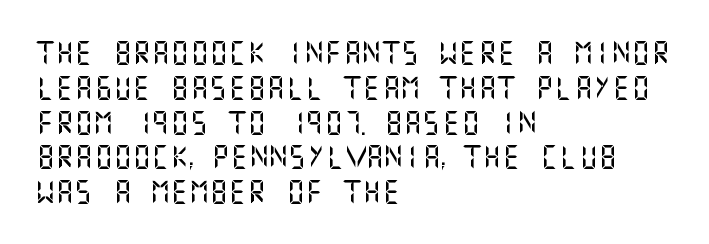
{"italic": "no", "underline": "no", "align": "left", "line_spacing": "normal", "line_spacing_ratio": 1.45, "letter_spacing": "normal", "letter_spacing_em": 0.0, "glyph_px": 24}
